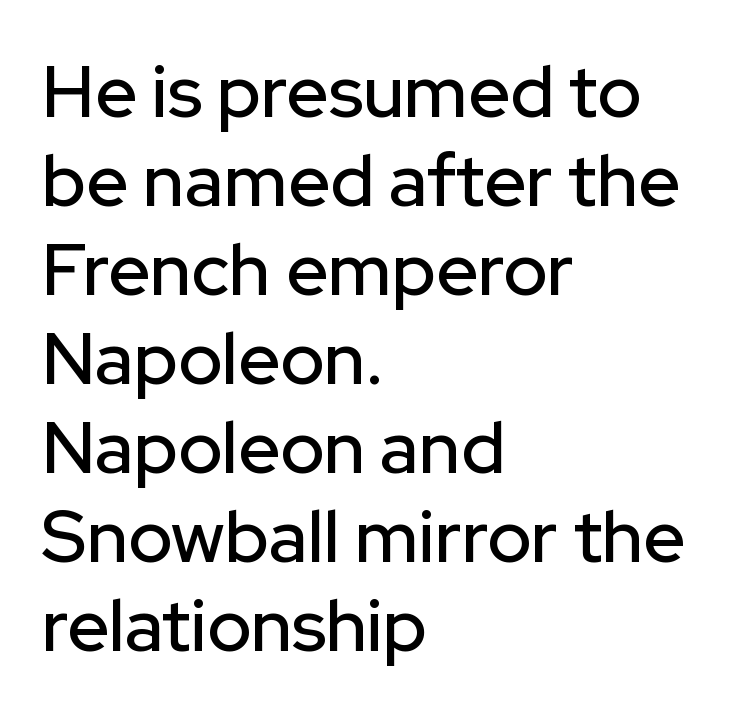
The text was rendered using a sans face with plain stroke endings. You could not count columns in this text — the font is proportionally spaced. Upright lettering throughout. The rendering anchors every line to the left-hand side. The words here are not underlined.
